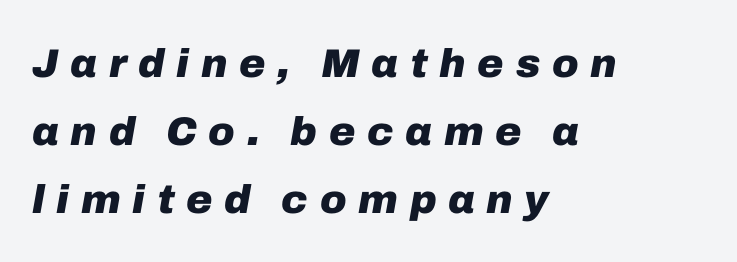
Q: Is the text bold? A: Yes.
Q: Is the text italic (slanted)? A: Yes, it leans right by about 10 degrees.
Q: Is the text underlined? A: No.
Q: How is the paragraph aligned? A: Left-aligned.
Q: Is the spacing between letters normal or unusually wide? A: Unusually wide.
Q: Is the spacing between lines tight, normal or loose? A: Normal.
Q: Width (condensed, normal, or wide)? A: Normal.
Q: Stroke contrast? A: Low.
Q: x-height? A: Medium.
Q: Monospaced? A: No.
